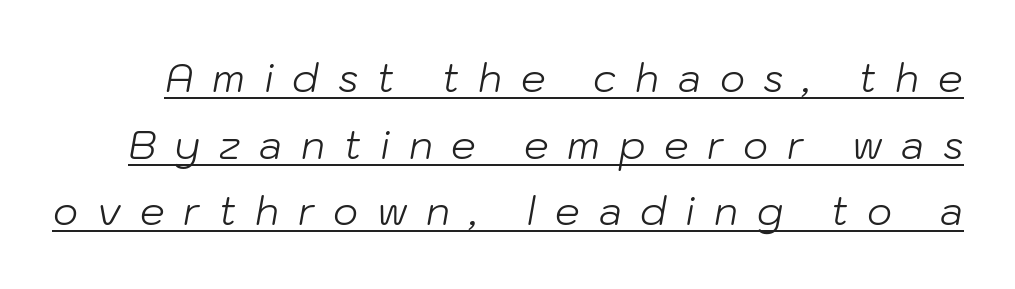
Emphasis is given by a line drawn under the lettering. The letters look calm and open, with moderate or lighter stems. The face used here is rendered with a markedly widened letterfit. When letters slant like this, we call the style italic.
